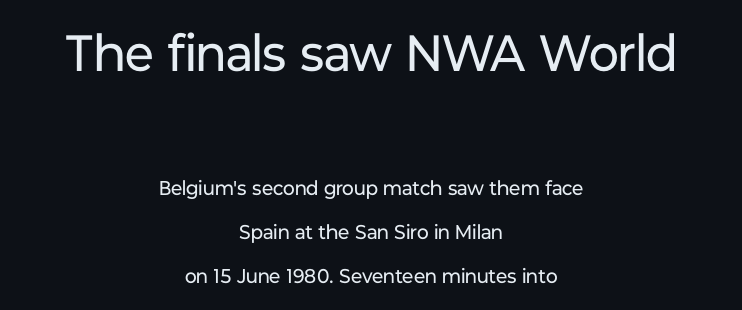
{"serif": "no", "italic": "no", "bold": "no", "weight": "regular", "width": "normal", "stroke_contrast": "low", "x_height": "medium", "monospaced": "no", "underline": "no", "align": "center", "line_spacing": "loose", "line_spacing_ratio": 2.21, "letter_spacing": "normal", "letter_spacing_em": 0.0, "larger_block": "first", "size_ratio": 2.55, "glyph_px": 51}
